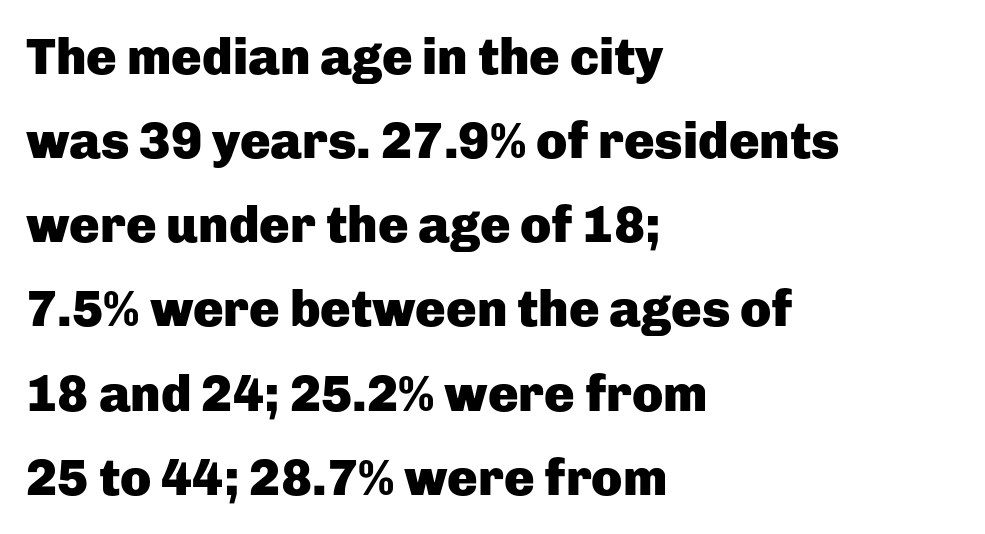
{"serif": "no", "italic": "no", "bold": "yes", "weight": "heavy", "width": "normal", "stroke_contrast": "low", "x_height": "medium", "monospaced": "no", "underline": "no", "align": "left", "line_spacing": "normal", "line_spacing_ratio": 1.65, "letter_spacing": "normal", "letter_spacing_em": 0.0, "glyph_px": 51}
